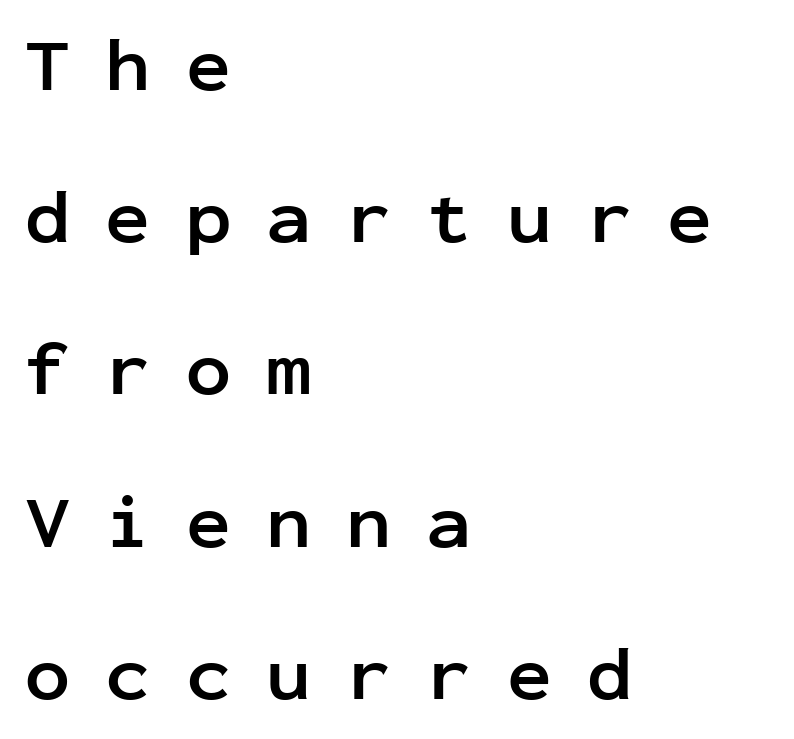
Does the leading feel generous? Absolutely, it's lavish. Honestly, there is no underline to notice here at all. The passage shown is typed in a monospace face where columns stay perfectly aligned. The strokes are fattened all the way to bold. The passage shown is typeset with a sans-serif family. The lines are quadded left.
